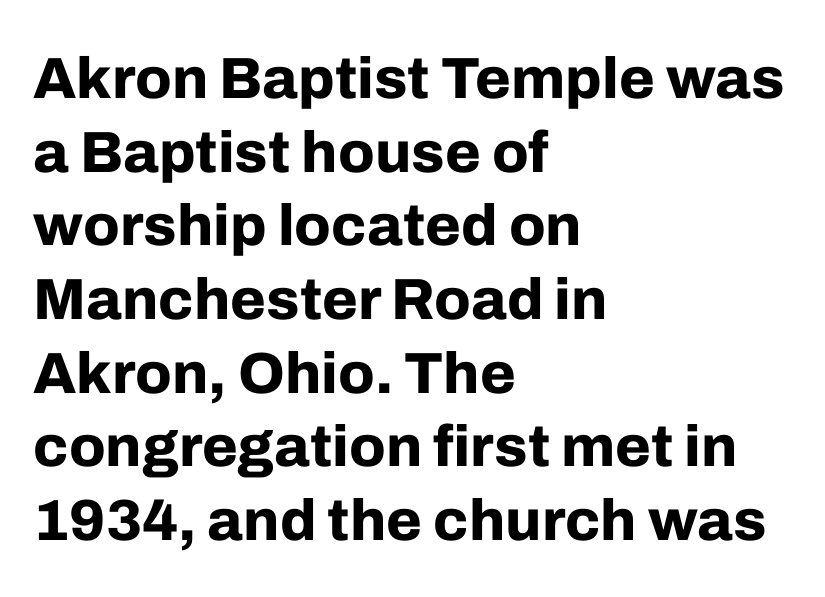
The image shows 58 px bold sans-serif type, upright; set left-aligned, normal line spacing (1.27x), normal letter spacing, not underlined; low stroke contrast and a medium x-height.
